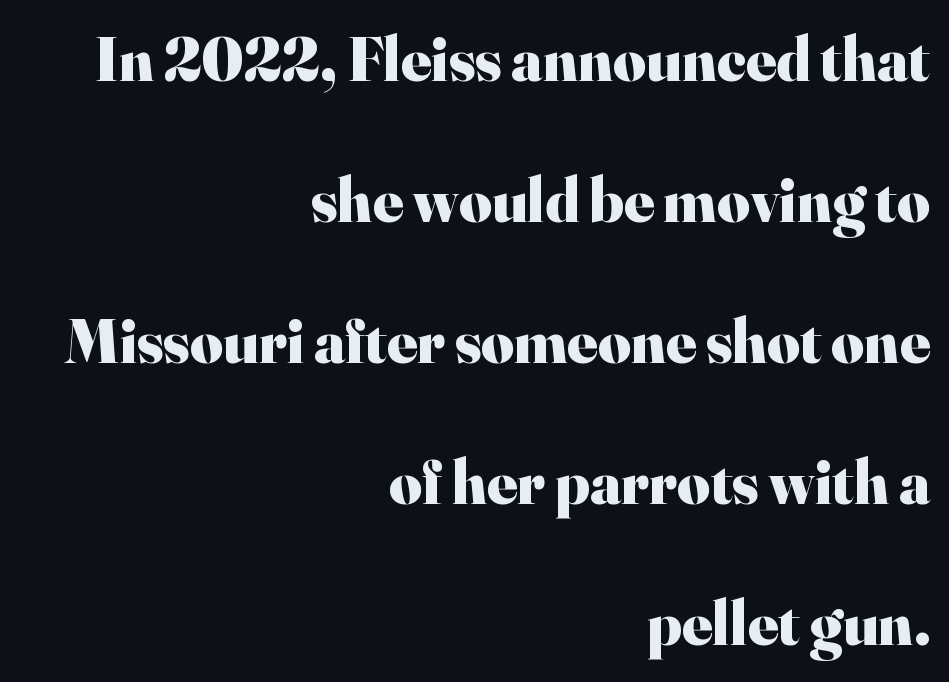
The image shows 63 px heavy serif type, upright; set right-aligned, loose line spacing (2.24x), normal letter spacing, not underlined; high stroke contrast and a small x-height.
